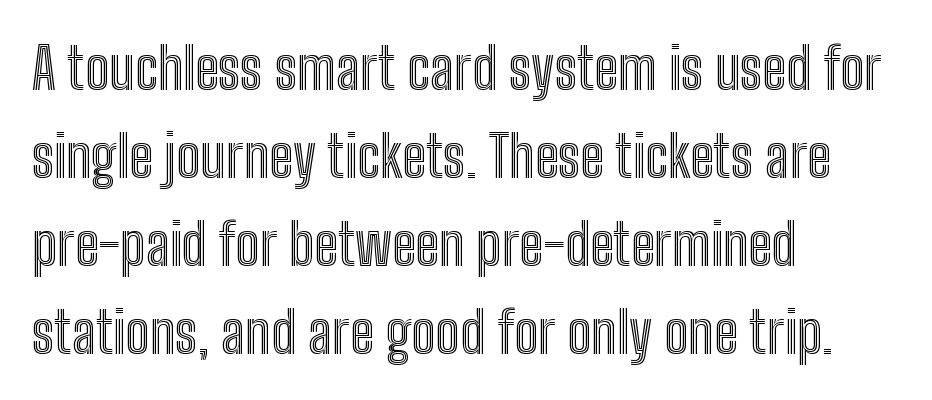
Q: Is the text italic (slanted)? A: No, it is upright.
Q: Is the text underlined? A: No.
Q: How is the paragraph aligned? A: Left-aligned.
Q: Is the spacing between letters normal or unusually wide? A: Normal.
Q: Is the spacing between lines tight, normal or loose? A: Normal.
Q: Width (condensed, normal, or wide)? A: Condensed.
Q: x-height? A: Medium.
Q: Monospaced? A: No.
